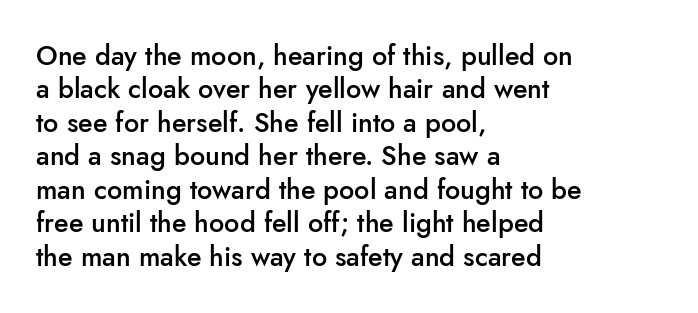
Q: Is the text bold? A: Semi-bold.
Q: Is the text italic (slanted)? A: No, it is upright.
Q: Is the text underlined? A: No.
Q: How is the paragraph aligned? A: Left-aligned.
Q: Is the spacing between letters normal or unusually wide? A: Normal.
